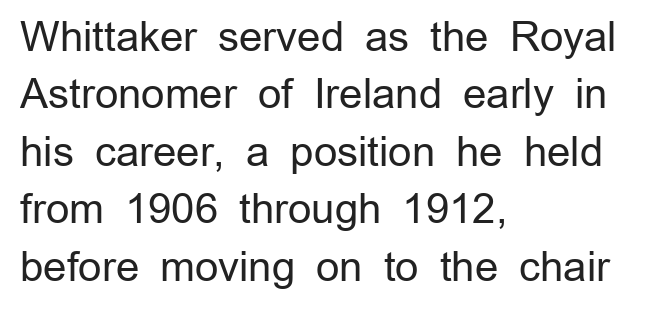
Vertical stems look standard width or narrower in stroke. The letters carry no serifs — their stems end cleanly without finishing strokes. Type without underlining. The lines are quadded left. Tracking here is standard; glyphs follow each other at the usual distance. Normally led — the rows are evenly, conventionally spaced.
